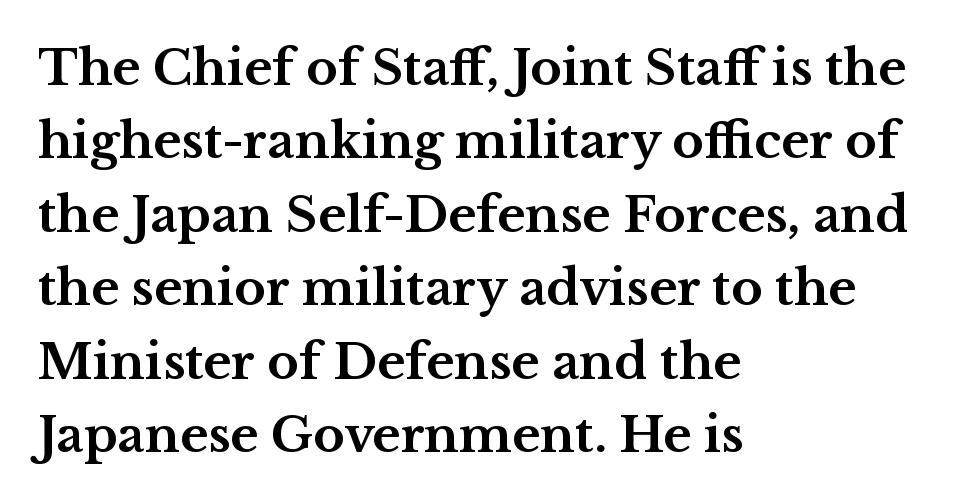
The image shows 48 px bold, wide serif type, upright; set left-aligned, normal line spacing (1.53x), normal letter spacing, not underlined; medium stroke contrast and a medium x-height.
